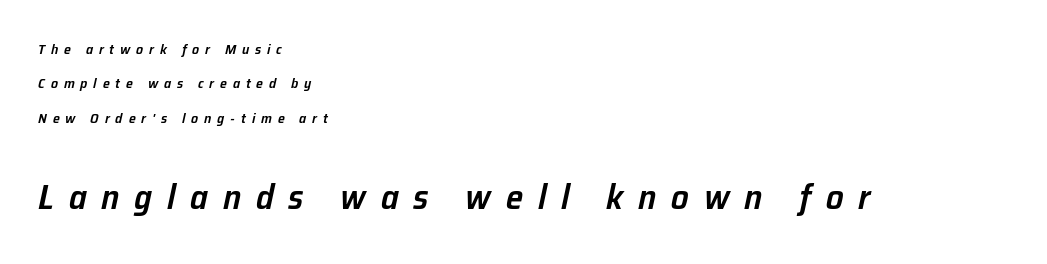
The letters are spread apart with noticeably loose tracking. A clean baseline with only descenders dipping below it. The following chunk of copy outweighs the initial chunk in type size. The space between consecutive lines is lavish. Slant detected: the letters are inclined. Teacher's note: observe the even left margin — that is flush-left alignment.
